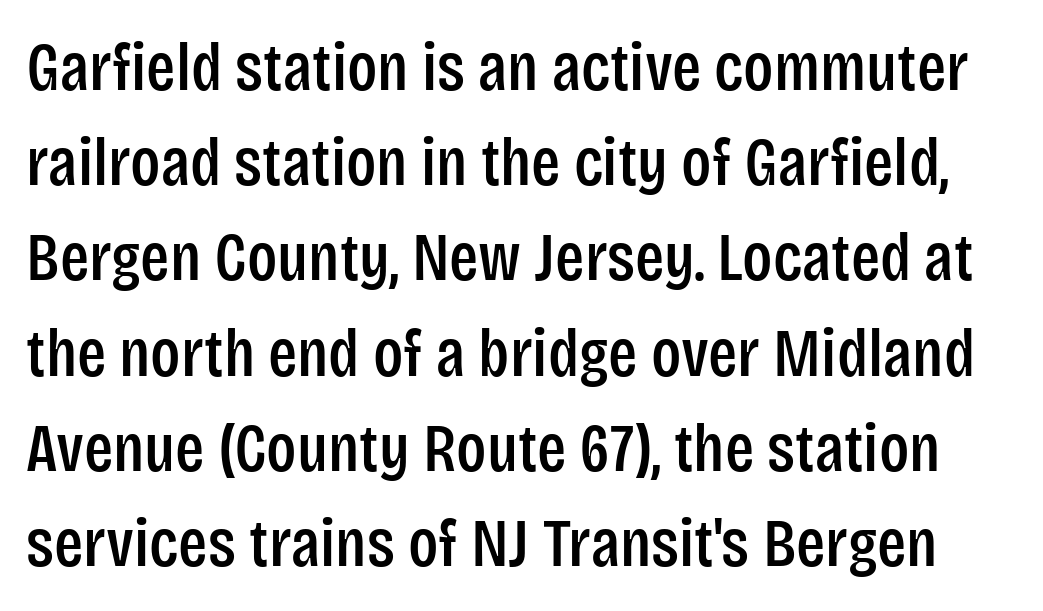
Q: Is the text italic (slanted)? A: No, it is upright.
Q: Is the typeface a serif or a sans-serif typeface? A: Sans-serif.
Q: Is the text underlined? A: No.
Q: Is the spacing between letters normal or unusually wide? A: Normal.
Q: Is the spacing between lines tight, normal or loose? A: Normal.
Q: Width (condensed, normal, or wide)? A: Condensed.
Q: Stroke contrast? A: Low.
Q: x-height? A: Large.
Q: Monospaced? A: No.
